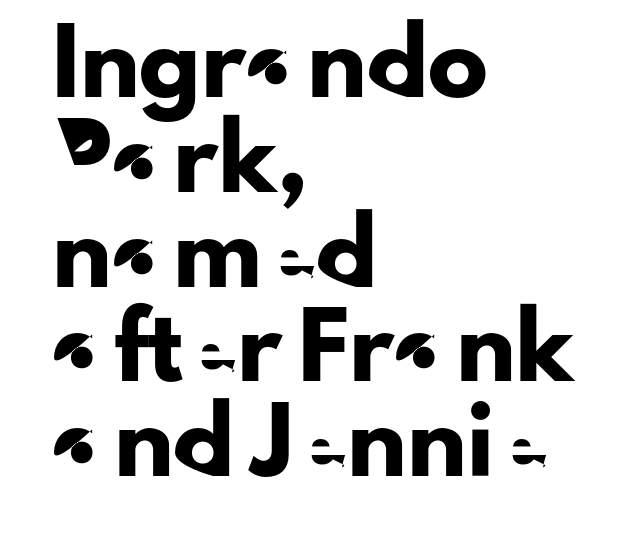
Q: Is the text italic (slanted)? A: No, it is upright.
Q: Is the typeface a serif or a sans-serif typeface? A: Sans-serif.
Q: Is the text underlined? A: No.
Q: How is the paragraph aligned? A: Left-aligned.
Q: Is the spacing between letters normal or unusually wide? A: Normal.
Q: Is the spacing between lines tight, normal or loose? A: Normal.
Q: Width (condensed, normal, or wide)? A: Normal.
Q: Stroke contrast? A: Low.
Q: x-height? A: Small.
Q: Monospaced? A: No.
